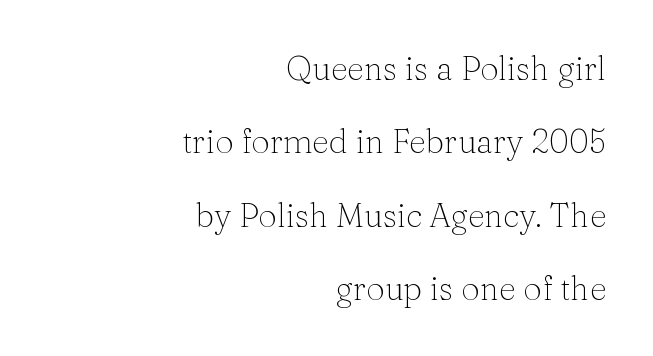
Is there much room between lines? Yes — plenty of vertical air separates them. Weight: not bold — regular or lighter. Descenders are the only things crossing below the line. In CSS terms this would be text-align: right. Small tapered or slab feet sit at the stroke ends, so this counts as serif. The face used here is proportionally spaced, like ordinary book or web type.
